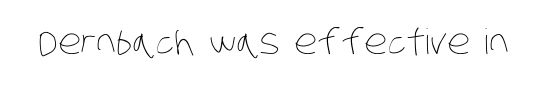
The image shows 35 px thin, condensed type; set normal letter spacing, not underlined; low stroke contrast and a large x-height.
